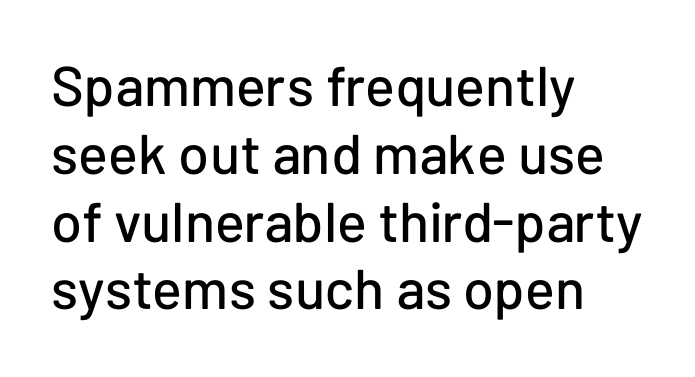
Q: Is the text italic (slanted)? A: No, it is upright.
Q: Is the typeface a serif or a sans-serif typeface? A: Sans-serif.
Q: Is the text underlined? A: No.
Q: How is the paragraph aligned? A: Left-aligned.
Q: Is the spacing between letters normal or unusually wide? A: Normal.
Q: Width (condensed, normal, or wide)? A: Normal.
Q: Stroke contrast? A: Low.
Q: x-height? A: Medium.
Q: Monospaced? A: No.
